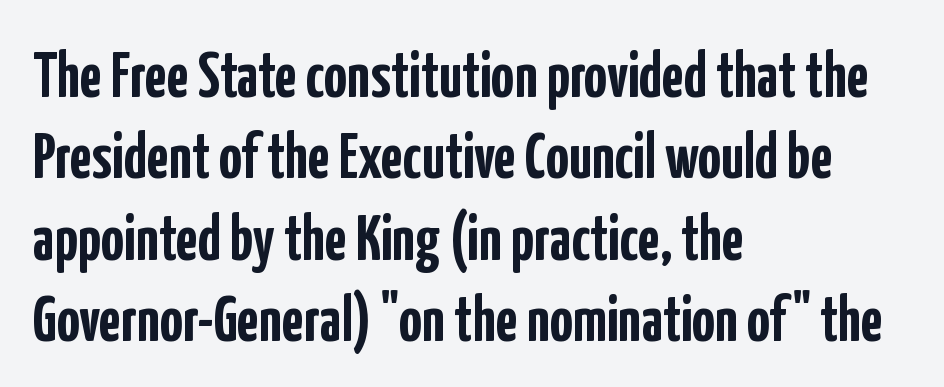
The image shows 64 px semibold, condensed sans-serif type, upright; set left-aligned, normal line spacing (1.27x), normal letter spacing, not underlined; low stroke contrast and a medium x-height.
